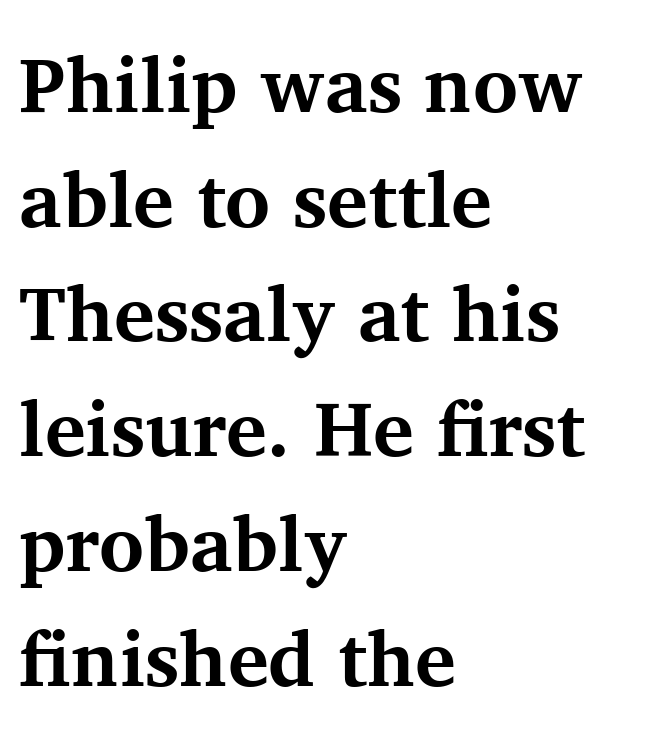
{"serif": "yes", "italic": "no", "bold": "yes", "weight": "bold", "width": "normal", "stroke_contrast": "medium", "x_height": "medium", "monospaced": "no", "underline": "no", "align": "left", "line_spacing": "normal", "line_spacing_ratio": 1.49, "letter_spacing": "normal", "letter_spacing_em": 0.0, "glyph_px": 77}
